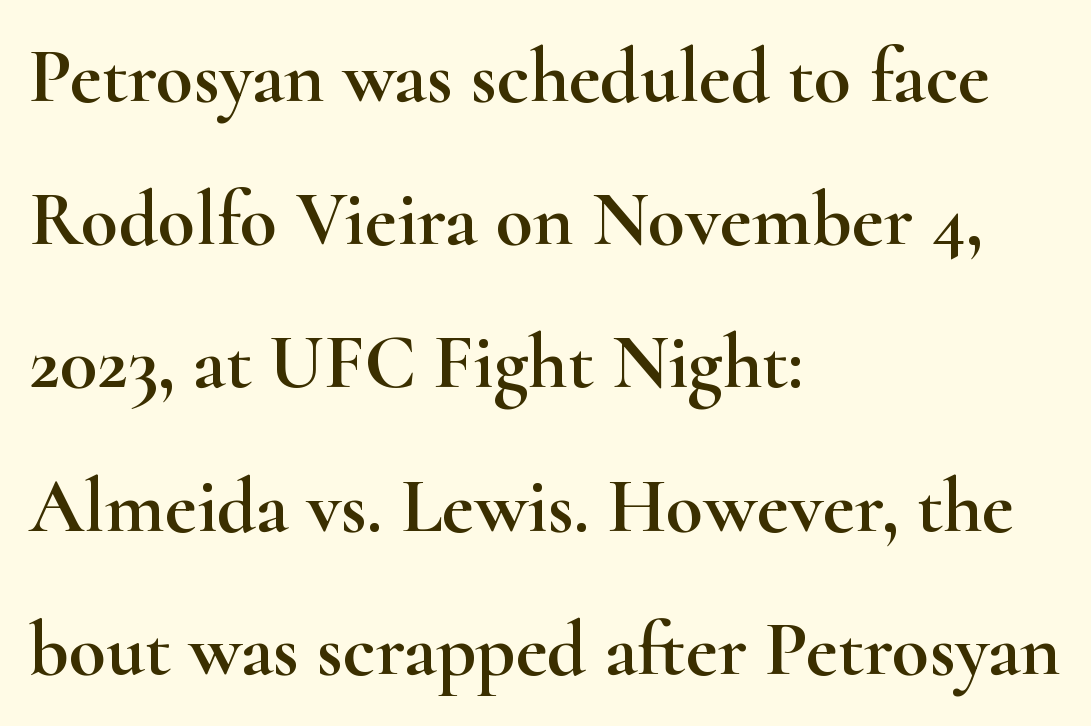
Do the characters align in a grid? No, the font is proportional. The letters sit at their default tracking, neither squeezed nor spread. The type family on display is of the serif kind. Ascenders rise straight up at ninety degrees.
